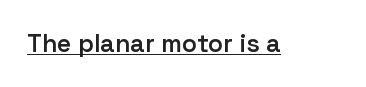
Q: Is the text bold? A: Semi-bold.
Q: Is the text italic (slanted)? A: No, it is upright.
Q: Is the text underlined? A: Yes.
Q: Is the spacing between letters normal or unusually wide? A: Normal.
